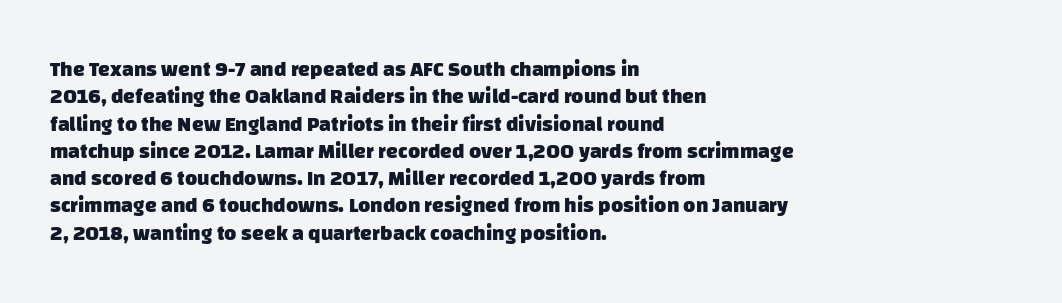
The image shows 21 px bold type; set left-aligned, normal line spacing (1.3x), normal letter spacing, not underlined.
